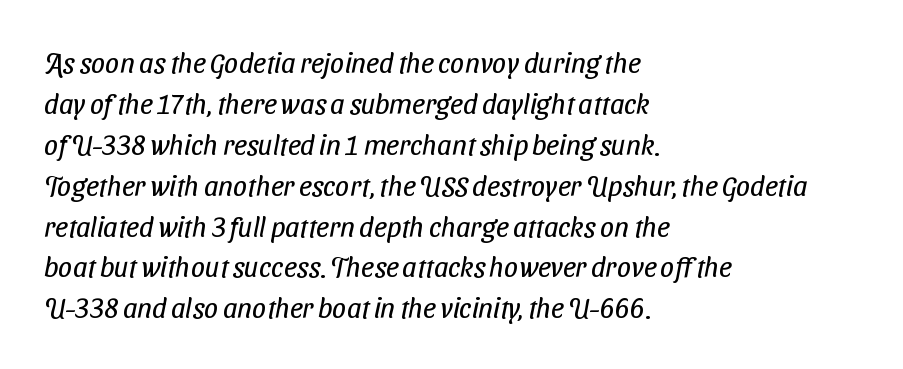
Q: Is the text bold? A: No.
Q: Is the typeface a serif or a sans-serif typeface? A: Sans-serif.
Q: Is the text underlined? A: No.
Q: How is the paragraph aligned? A: Left-aligned.
Q: Is the spacing between letters normal or unusually wide? A: Normal.
Q: Is the spacing between lines tight, normal or loose? A: Normal.
Q: Width (condensed, normal, or wide)? A: Condensed.
Q: Stroke contrast? A: Low.
Q: x-height? A: Medium.
Q: Monospaced? A: No.
